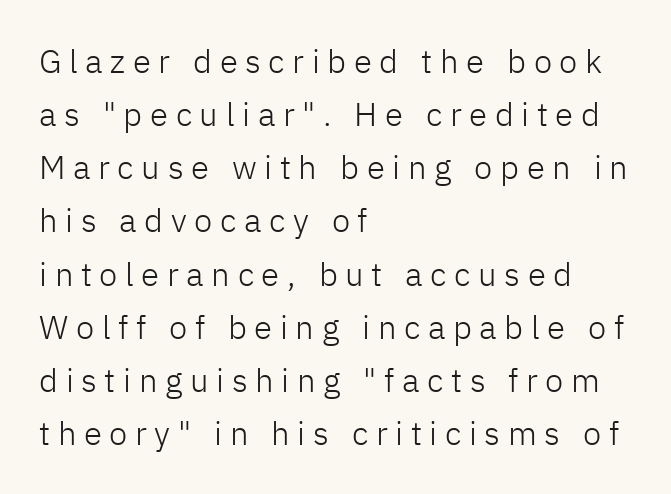
{"serif": "no", "italic": "no", "bold": "no", "weight": "light", "width": "normal", "stroke_contrast": "low", "x_height": "medium", "monospaced": "no", "underline": "no", "align": "left", "line_spacing": "normal", "line_spacing_ratio": 1.61, "letter_spacing": "wide", "letter_spacing_em": 0.23, "glyph_px": 33}
